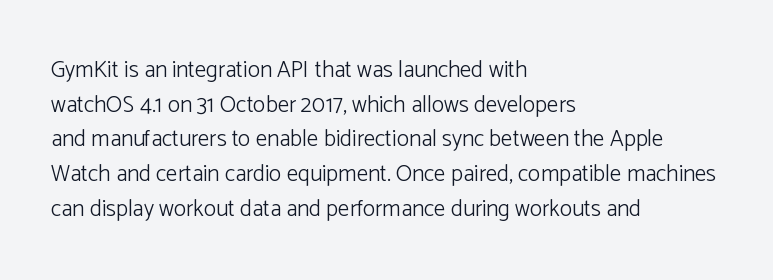
Vertical strokes here are truly vertical. Is the block centered? No — it sits flush against the left margin. Standard letterfit; no display-style spreading of the glyphs. This is not heavy type; no bold has been used.
